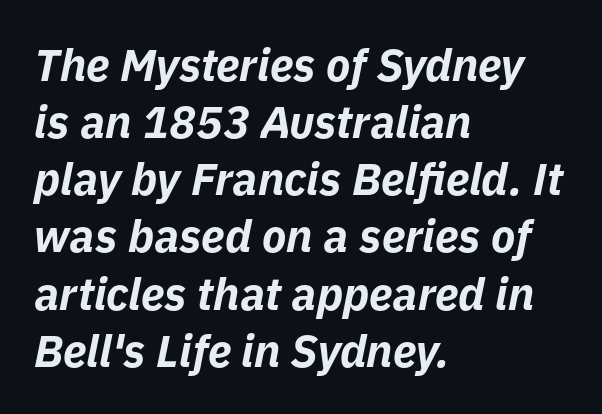
{"italic": "yes", "lean": "right", "slant_degrees": 11, "bold": "yes", "weight": "bold", "width": "normal", "stroke_contrast": "low", "x_height": "medium", "monospaced": "no", "underline": "no", "align": "left", "line_spacing": "normal", "line_spacing_ratio": 1.27, "letter_spacing": "normal", "letter_spacing_em": 0.0, "glyph_px": 45}
